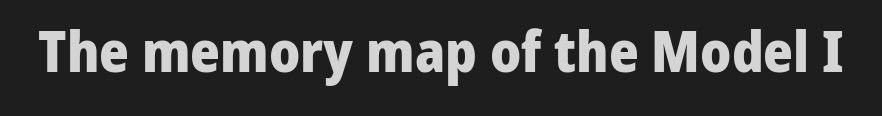
The image shows 57 px heavy sans-serif type, upright; set normal letter spacing, not underlined; low stroke contrast and a medium x-height.
